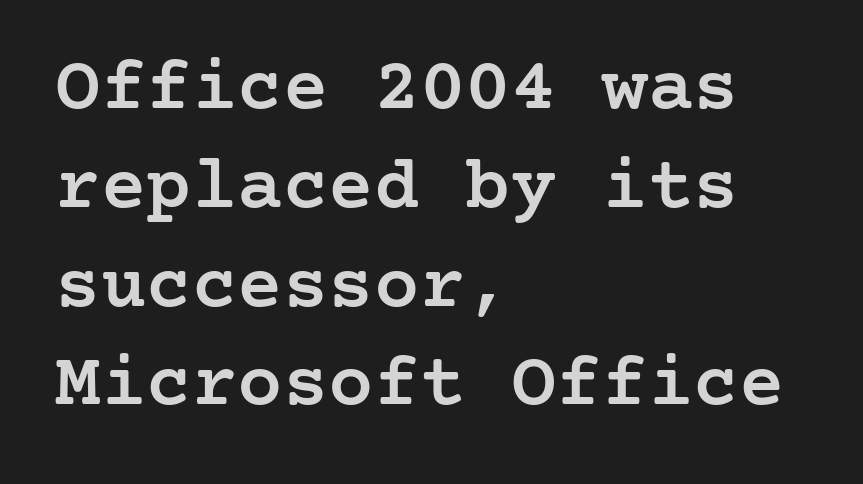
This sample keeps an unexceptional amount of space between lines. Underlining? Definitely not there. Vertical strokes here are truly vertical. Serif or sans? Serif — the stroke terminals have little feet. There is no visible air inserted between adjacent glyphs. Stroke thickness is moderately raised; the sample reads as semibold.
